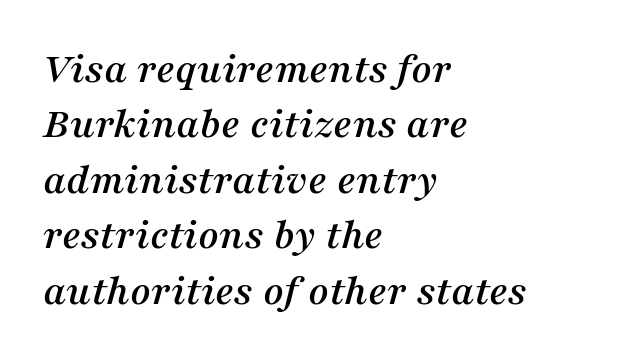
The face used here is proportionally spaced, like ordinary book or web type. Each word holds together tightly as a unit, with standard inter-letter gaps. All the whitespace from short lines collects on the right. Underline: absent. The line-height multiplier appears to be the usual default. The passage shown leans; its letterforms are oblique.
